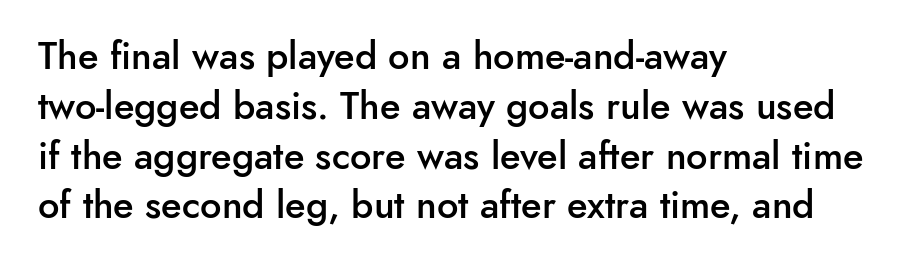
Q: Is the text bold? A: Semi-bold.
Q: Is the text italic (slanted)? A: No, it is upright.
Q: Is the typeface a serif or a sans-serif typeface? A: Sans-serif.
Q: Is the text underlined? A: No.
Q: How is the paragraph aligned? A: Left-aligned.
Q: Is the spacing between letters normal or unusually wide? A: Normal.
Q: Is the spacing between lines tight, normal or loose? A: Normal.
Q: Width (condensed, normal, or wide)? A: Normal.
Q: Stroke contrast? A: Low.
Q: x-height? A: Small.
Q: Monospaced? A: No.
